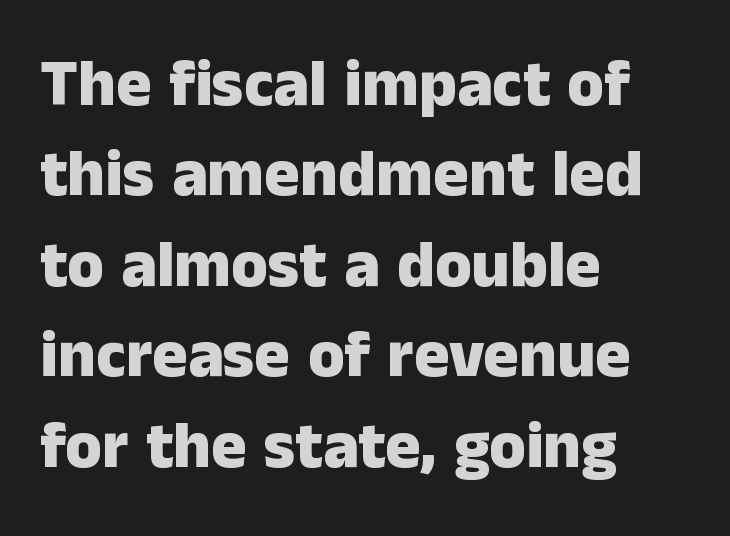
{"serif": "no", "italic": "no", "bold": "yes", "weight": "heavy", "width": "normal", "stroke_contrast": "low", "x_height": "medium", "monospaced": "no", "underline": "no", "align": "left", "line_spacing": "normal", "line_spacing_ratio": 1.37, "letter_spacing": "normal", "letter_spacing_em": 0.0, "glyph_px": 66}
